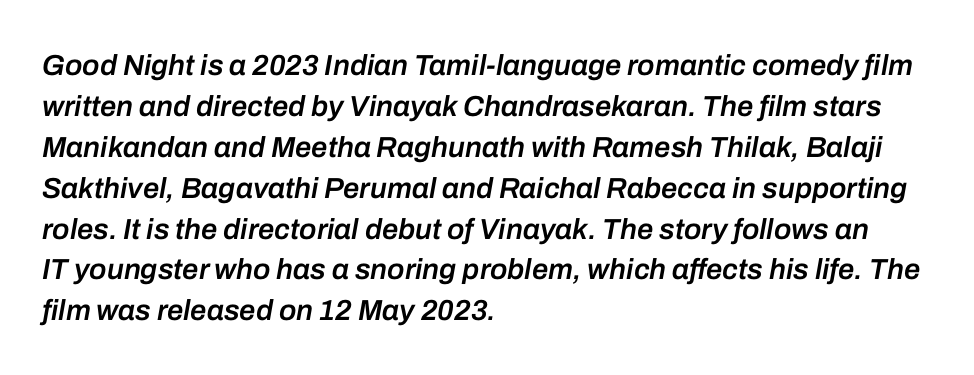
{"italic": "yes", "lean": "right", "slant_degrees": 10, "bold": "semi", "weight": "semibold", "width": "normal", "stroke_contrast": "low", "x_height": "medium", "monospaced": "no", "underline": "no", "align": "left", "line_spacing": "normal", "line_spacing_ratio": 1.41, "letter_spacing": "normal", "letter_spacing_em": 0.0, "glyph_px": 29}
